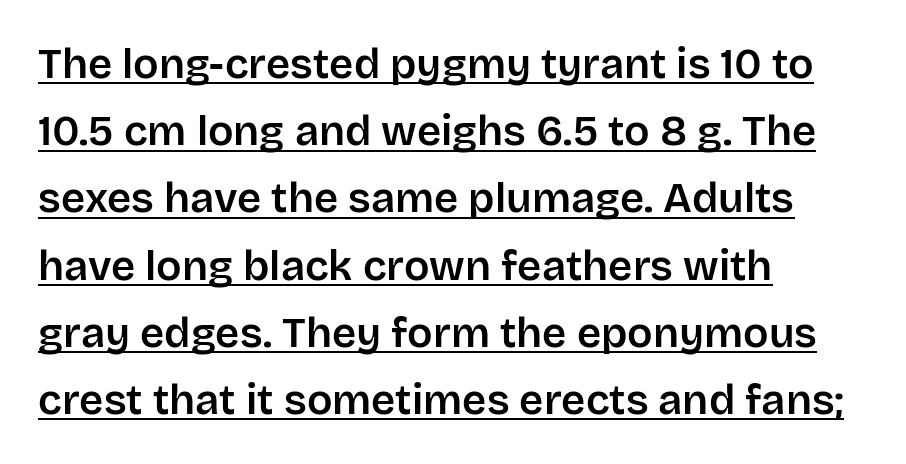
The image shows 42 px sans-serif type, upright; set left-aligned, normal line spacing (1.6x), normal letter spacing, underlined; low stroke contrast and a large x-height.
